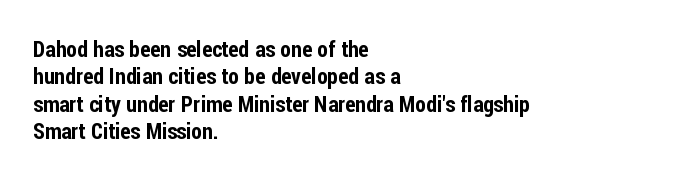
Q: Is the text italic (slanted)? A: No, it is upright.
Q: Is the text underlined? A: No.
Q: How is the paragraph aligned? A: Left-aligned.
Q: Is the spacing between letters normal or unusually wide? A: Normal.
Q: Is the spacing between lines tight, normal or loose? A: Normal.
